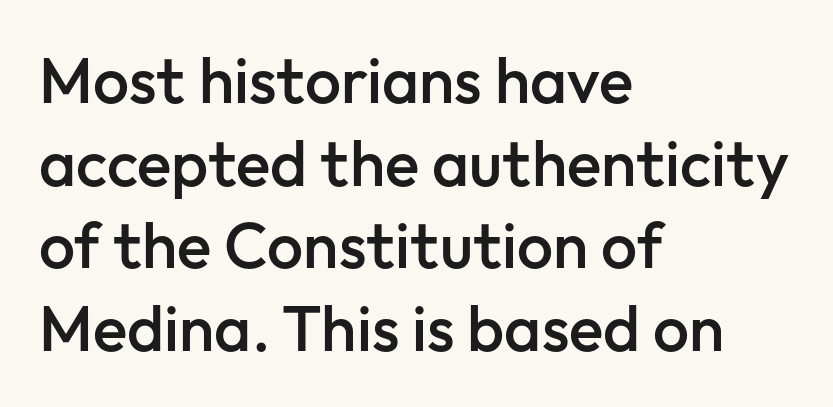
Q: Is the text bold? A: Semi-bold.
Q: Is the text italic (slanted)? A: No, it is upright.
Q: Is the typeface a serif or a sans-serif typeface? A: Sans-serif.
Q: Is the text underlined? A: No.
Q: How is the paragraph aligned? A: Left-aligned.
Q: Is the spacing between letters normal or unusually wide? A: Normal.
Q: Is the spacing between lines tight, normal or loose? A: Normal.
Q: Width (condensed, normal, or wide)? A: Normal.
Q: Stroke contrast? A: Low.
Q: x-height? A: Medium.
Q: Monospaced? A: No.
